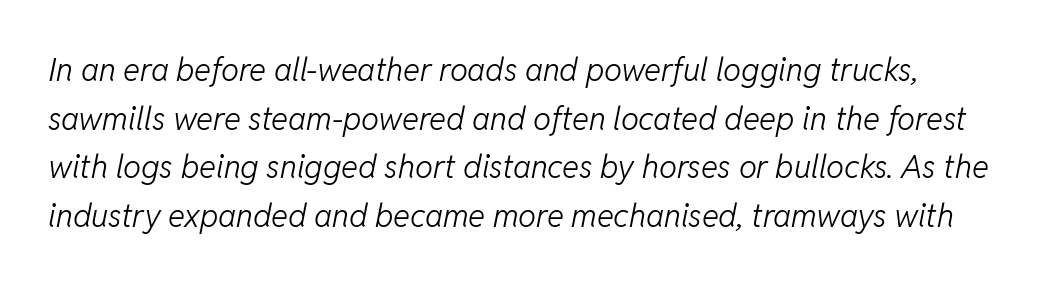
Q: Is the text bold? A: No.
Q: Is the text italic (slanted)? A: Yes, it leans right by about 11 degrees.
Q: Is the text underlined? A: No.
Q: Is the spacing between letters normal or unusually wide? A: Normal.
Q: Is the spacing between lines tight, normal or loose? A: Normal.
Q: Width (condensed, normal, or wide)? A: Normal.
Q: Stroke contrast? A: Low.
Q: x-height? A: Medium.
Q: Monospaced? A: No.
